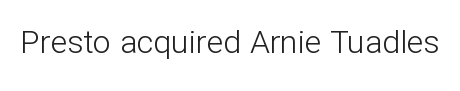
Q: Is the text bold? A: No.
Q: Is the text italic (slanted)? A: No, it is upright.
Q: Is the typeface a serif or a sans-serif typeface? A: Sans-serif.
Q: Is the text underlined? A: No.
Q: Is the spacing between letters normal or unusually wide? A: Normal.
Q: Width (condensed, normal, or wide)? A: Normal.
Q: Stroke contrast? A: Low.
Q: x-height? A: Medium.
Q: Monospaced? A: No.
